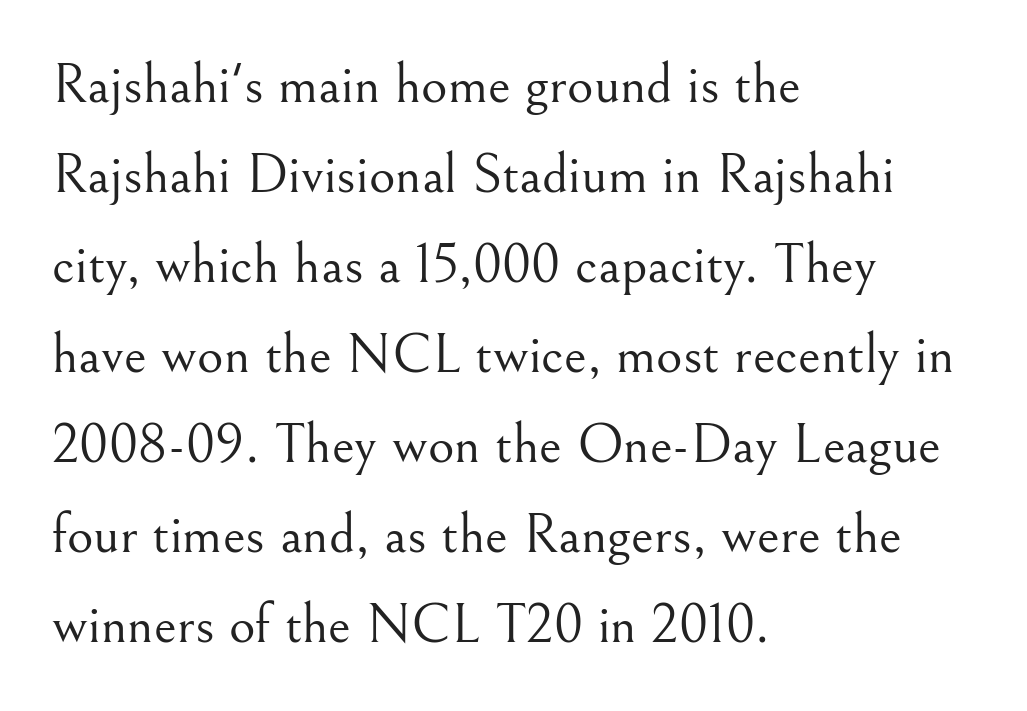
The image shows 57 px light serif type, upright; set left-aligned, normal line spacing (1.58x), normal letter spacing, not underlined; medium stroke contrast and a small x-height.
